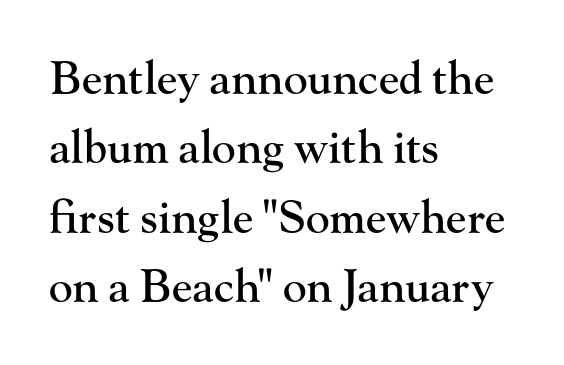
The string is rendered with underlining switched off. The text block is weighted toward the left margin, trailing off unevenly rightward. Looks like regular typesetting: each glyph gets only the width it needs. Inter-character spacing is left at the font's built-in metrics. This is roman type, the default non-slanted kind. This block has exactly the height ordinary leading produces.
